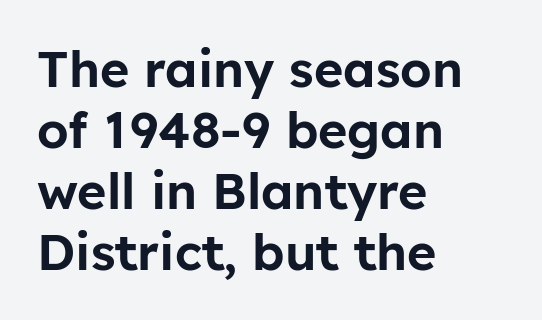
Do the letters lean? They stand straight. Characters follow at the spacing the type designer built in. Clear beneath every line of the passage. Font category for this specimen: sans-serif. If you drew a ruler down the left edge, every line would touch it.
